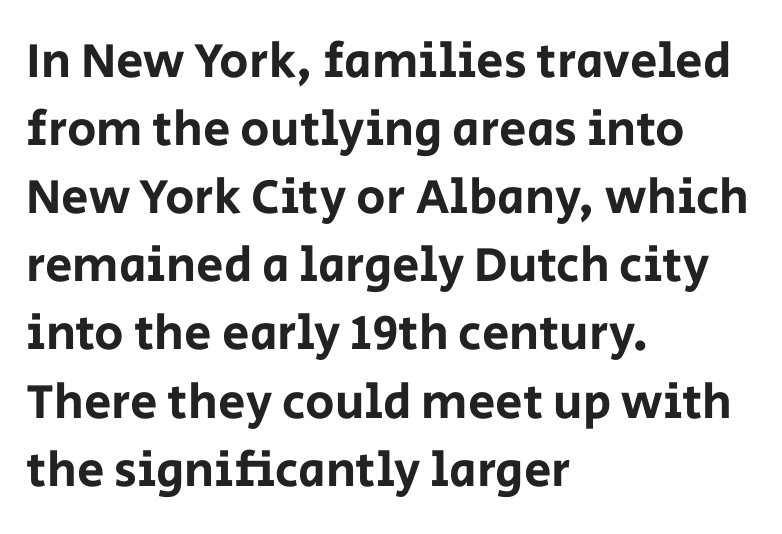
{"serif": "no", "italic": "no", "width": "normal", "stroke_contrast": "low", "x_height": "large", "monospaced": "no", "underline": "no", "align": "left", "line_spacing": "normal", "line_spacing_ratio": 1.39, "letter_spacing": "normal", "letter_spacing_em": 0.0, "glyph_px": 49}
